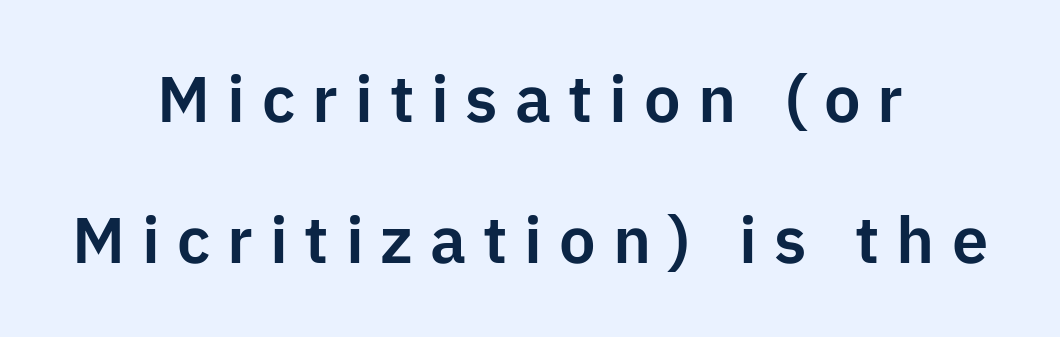
Q: Is the text italic (slanted)? A: No, it is upright.
Q: Is the typeface a serif or a sans-serif typeface? A: Sans-serif.
Q: Is the text underlined? A: No.
Q: How is the paragraph aligned? A: Centered.
Q: Is the spacing between letters normal or unusually wide? A: Unusually wide.
Q: Is the spacing between lines tight, normal or loose? A: Loose.
Q: Width (condensed, normal, or wide)? A: Normal.
Q: Stroke contrast? A: Low.
Q: x-height? A: Medium.
Q: Monospaced? A: No.
